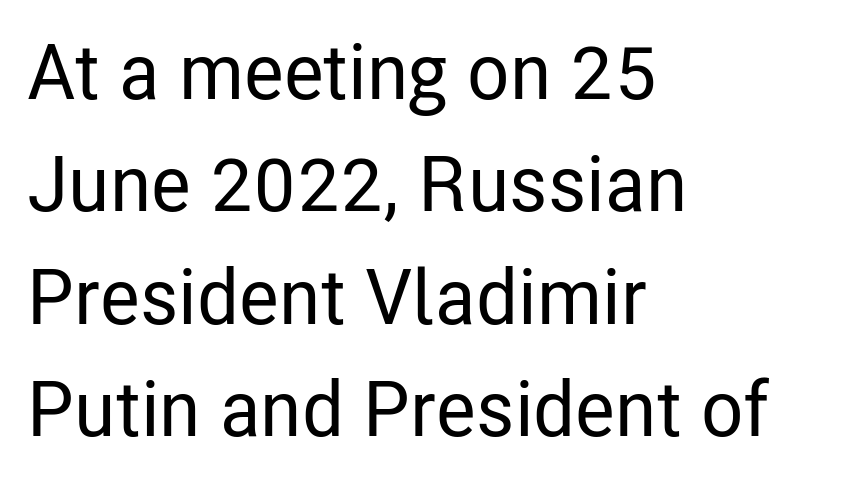
{"serif": "no", "italic": "no", "width": "condensed", "stroke_contrast": "low", "x_height": "medium", "monospaced": "no", "underline": "no", "align": "left", "line_spacing": "normal", "line_spacing_ratio": 1.46, "letter_spacing": "normal", "letter_spacing_em": 0.0, "glyph_px": 77}
